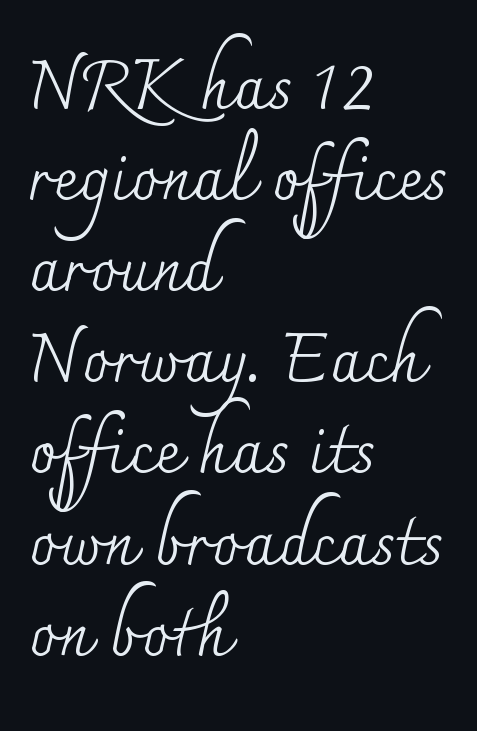
{"serif": "yes", "bold": "no", "weight": "regular", "width": "normal", "stroke_contrast": "medium", "x_height": "small", "monospaced": "no", "underline": "no", "align": "left", "line_spacing": "normal", "line_spacing_ratio": 1.34, "letter_spacing": "normal", "letter_spacing_em": 0.0, "glyph_px": 68}
